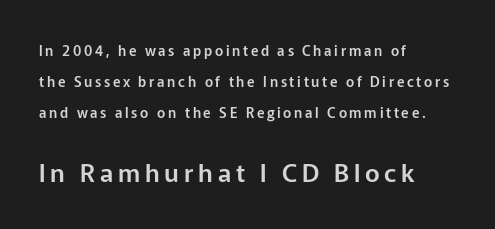
The image shows 25 px text type, upright; set left-aligned, loose line spacing (2.23x), not underlined; the second (bottom) block is 1.79x larger.
